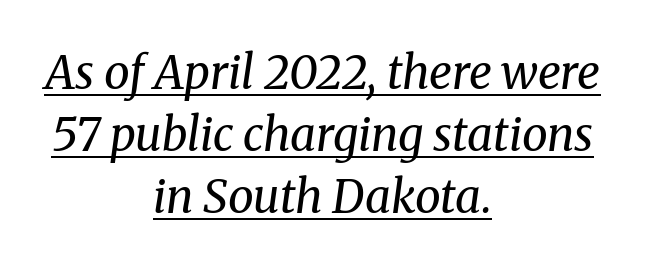
{"serif": "yes", "italic": "yes", "lean": "right", "slant_degrees": 8, "bold": "no", "weight": "regular", "width": "normal", "stroke_contrast": "medium", "x_height": "medium", "monospaced": "no", "underline": "yes", "align": "center", "line_spacing": "normal", "line_spacing_ratio": 1.35, "letter_spacing": "normal", "letter_spacing_em": 0.0, "glyph_px": 46}
